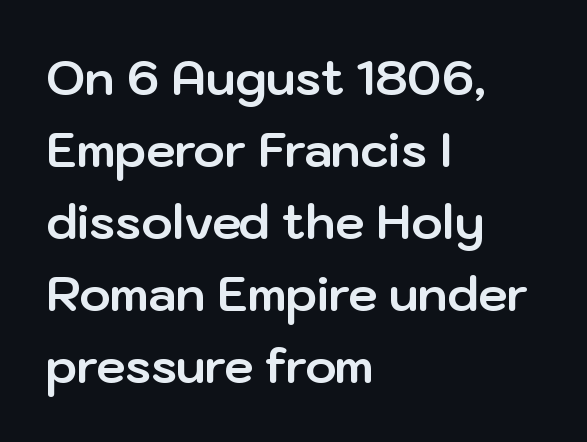
{"serif": "no", "italic": "no", "bold": "yes", "weight": "bold", "width": "normal", "stroke_contrast": "low", "x_height": "medium", "monospaced": "no", "underline": "no", "align": "left", "line_spacing": "normal", "line_spacing_ratio": 1.53, "letter_spacing": "normal", "letter_spacing_em": 0.0, "glyph_px": 47}
